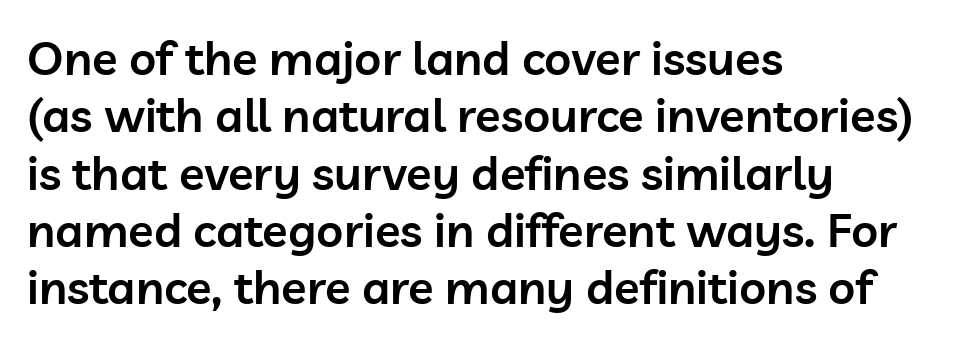
The image shows 47 px semibold sans-serif type, upright; set left-aligned, line spacing 1.22x, normal letter spacing, not underlined; low stroke contrast and a medium x-height.
